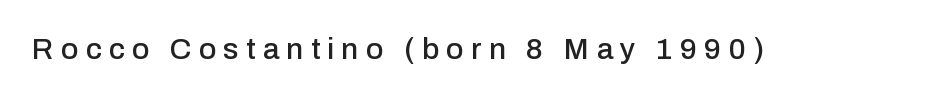
{"serif": "no", "italic": "no", "width": "normal", "stroke_contrast": "low", "x_height": "medium", "monospaced": "no", "underline": "no", "letter_spacing": "wide", "letter_spacing_em": 0.24, "glyph_px": 30}
